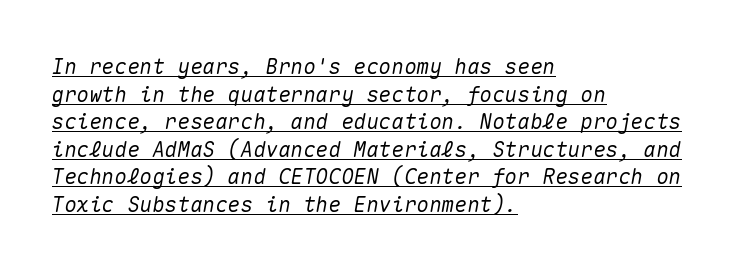
The image shows 21 px text type, italic (leaning right); set left-aligned, normal line spacing (1.31x), normal letter spacing, underlined.
